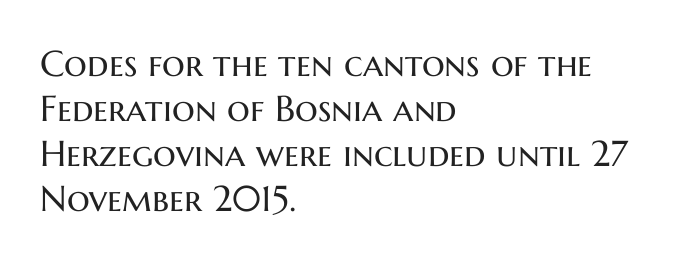
The image shows 36 px regular-weight sans-serif type, upright; set left-aligned, normal line spacing (1.25x), normal letter spacing, not underlined; medium stroke contrast and a medium x-height.
